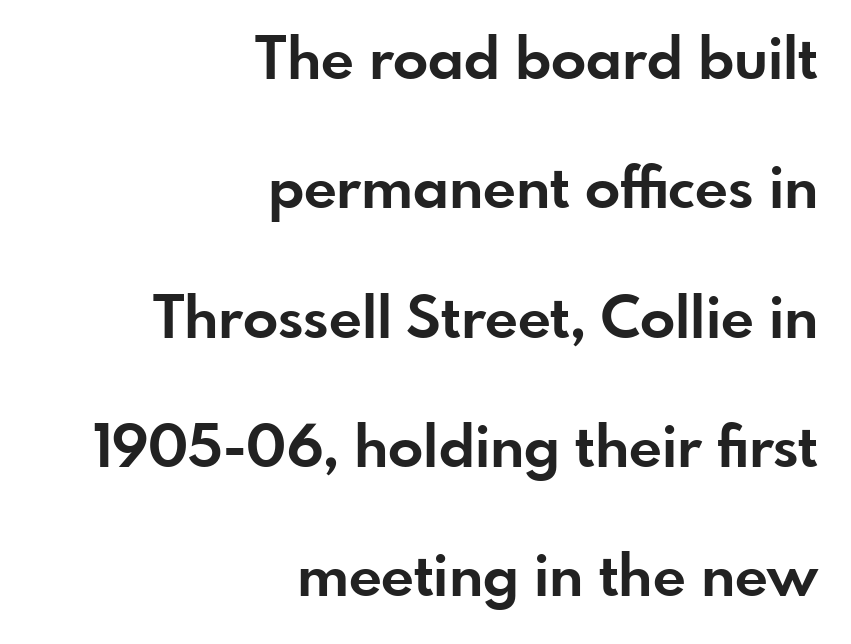
{"serif": "no", "italic": "no", "bold": "yes", "weight": "bold", "width": "normal", "stroke_contrast": "low", "x_height": "small", "monospaced": "no", "underline": "no", "align": "right", "line_spacing": "loose", "line_spacing_ratio": 2.23, "letter_spacing": "normal", "letter_spacing_em": 0.0, "glyph_px": 58}
